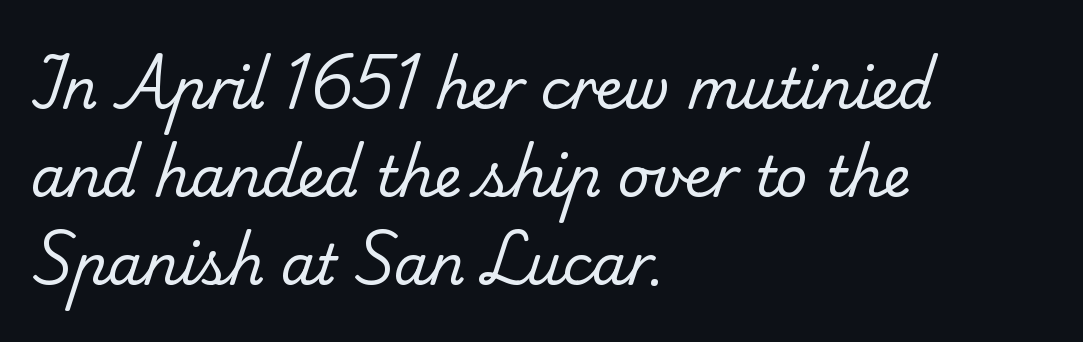
Q: Is the text bold? A: No.
Q: Is the typeface a serif or a sans-serif typeface? A: Serif.
Q: Is the text underlined? A: No.
Q: How is the paragraph aligned? A: Left-aligned.
Q: Is the spacing between letters normal or unusually wide? A: Normal.
Q: Is the spacing between lines tight, normal or loose? A: Normal.
Q: Width (condensed, normal, or wide)? A: Normal.
Q: Stroke contrast? A: Low.
Q: x-height? A: Small.
Q: Monospaced? A: No.
